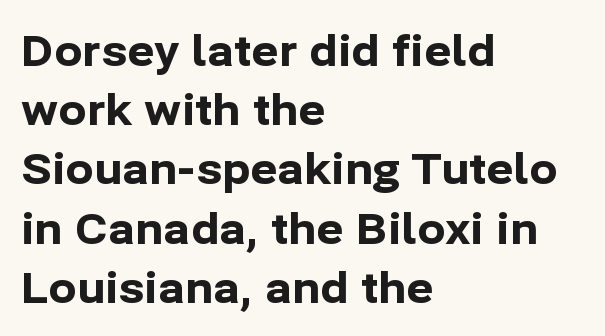
{"serif": "no", "italic": "no", "bold": "yes", "weight": "bold", "width": "normal", "stroke_contrast": "low", "x_height": "medium", "monospaced": "no", "underline": "no", "align": "left", "line_spacing": "normal", "line_spacing_ratio": 1.41, "letter_spacing": "normal", "letter_spacing_em": 0.0, "glyph_px": 42}
